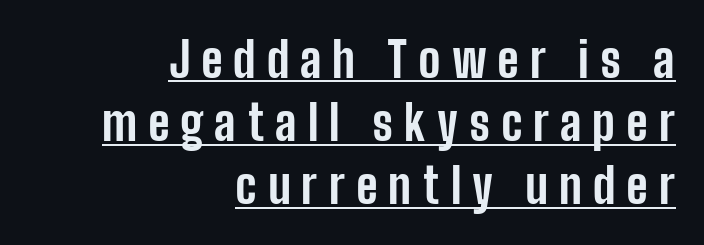
{"serif": "no", "italic": "no", "bold": "yes", "weight": "bold", "width": "condensed", "stroke_contrast": "low", "x_height": "medium", "monospaced": "no", "underline": "yes", "align": "right", "line_spacing": "normal", "line_spacing_ratio": 1.29, "letter_spacing": "wide", "letter_spacing_em": 0.22, "glyph_px": 49}
